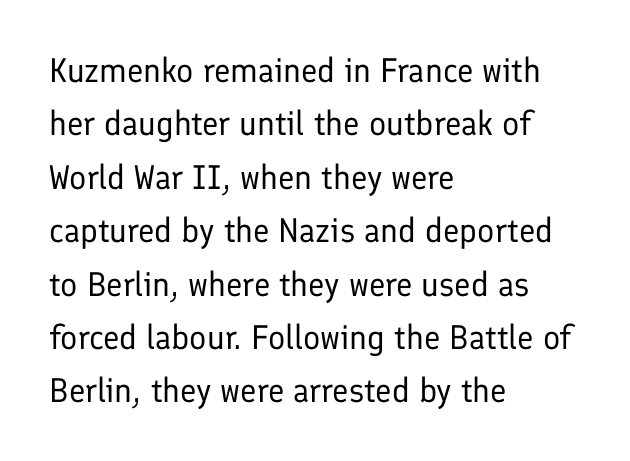
Q: Is the text bold? A: No.
Q: Is the text italic (slanted)? A: No, it is upright.
Q: Is the typeface a serif or a sans-serif typeface? A: Sans-serif.
Q: Is the text underlined? A: No.
Q: How is the paragraph aligned? A: Left-aligned.
Q: Is the spacing between letters normal or unusually wide? A: Normal.
Q: Is the spacing between lines tight, normal or loose? A: Normal.
Q: Width (condensed, normal, or wide)? A: Normal.
Q: Stroke contrast? A: Low.
Q: x-height? A: Medium.
Q: Monospaced? A: No.
